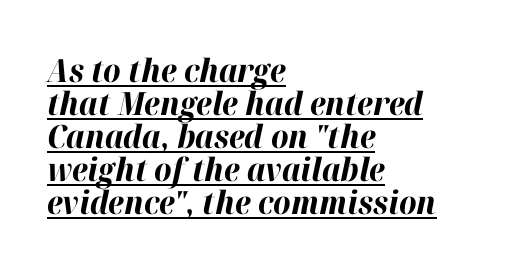
Q: Is the text bold? A: Yes.
Q: Is the text italic (slanted)? A: Yes, it leans right by about 12 degrees.
Q: Is the text underlined? A: Yes.
Q: How is the paragraph aligned? A: Left-aligned.
Q: Is the spacing between letters normal or unusually wide? A: Normal.
Q: Is the spacing between lines tight, normal or loose? A: Tight.
Q: Width (condensed, normal, or wide)? A: Normal.
Q: Stroke contrast? A: High.
Q: x-height? A: Medium.
Q: Monospaced? A: No.
